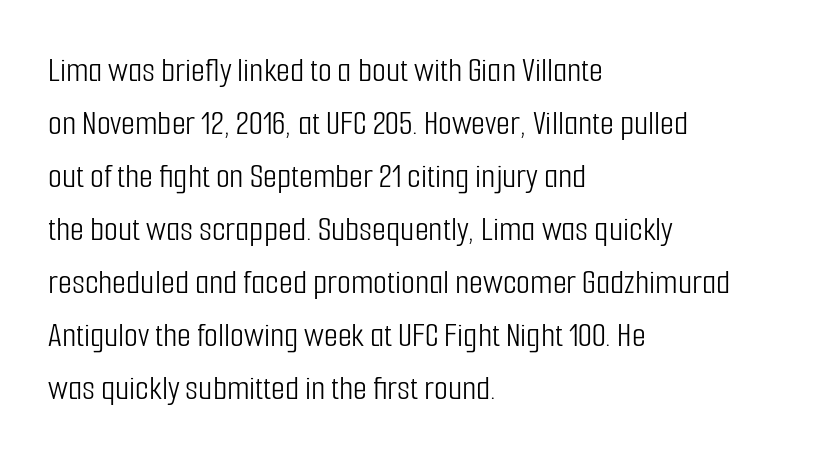
These lines were composed using upright roman letters. Any mark beneath the type? The region is blank. A typesetter would call this proportional, since set widths differ per character. The font family rendered here belongs to the sans-serif group.
